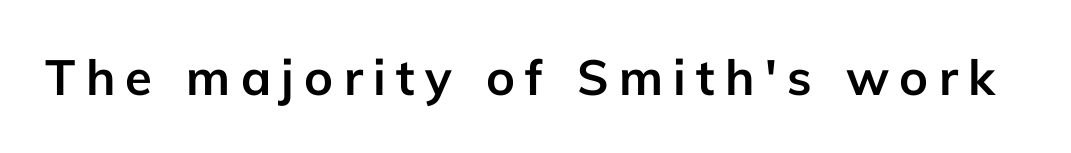
The image shows 49 px semibold sans-serif type, upright; set unusually wide letter spacing (+0.21 em), not underlined; low stroke contrast and a medium x-height.
